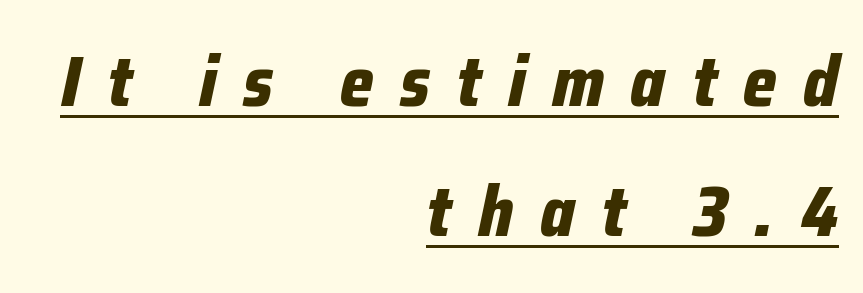
Spacing verdict: proportional, widths tailored to each character. Every word sits above its own underline. The text carries the slant typical of an italic or oblique font. Here the glyphs are tracked loosely, breaking word shapes into spaced letters. As a designer I'd log this as weight 700, bold.
